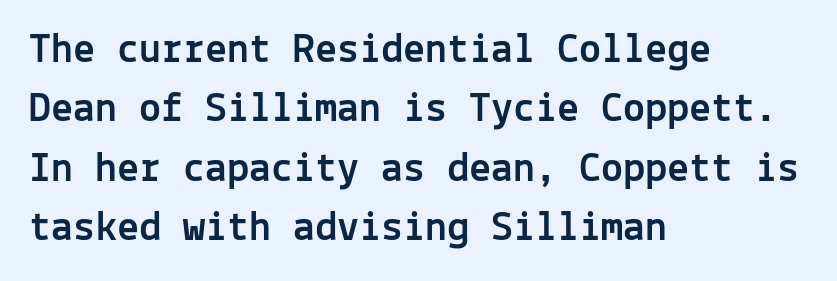
Short note: letters normally spaced. The typeface chosen for these lines omits serifs. Just letters on the line, the space beneath them empty. Summary of vertical rhythm: regular, with standard interline spacing.
